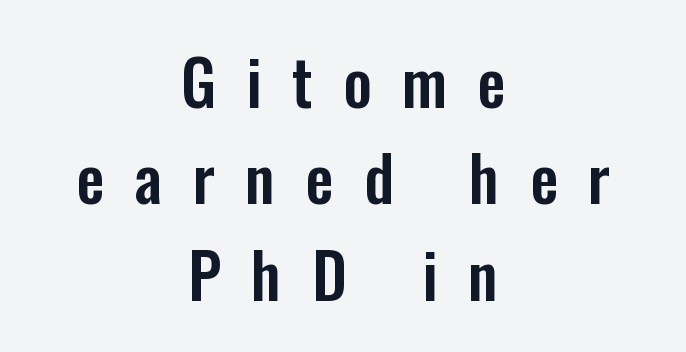
{"serif": "no", "italic": "no", "width": "condensed", "stroke_contrast": "low", "x_height": "medium", "monospaced": "no", "underline": "no", "align": "center", "line_spacing": "normal", "line_spacing_ratio": 1.53, "letter_spacing": "wide", "letter_spacing_em": 0.48, "glyph_px": 63}
